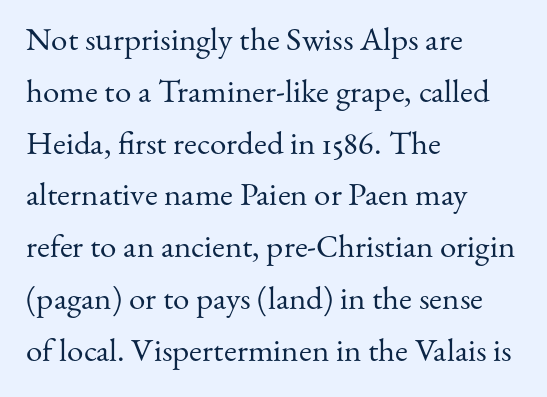
Q: Is the text bold? A: No.
Q: Is the text italic (slanted)? A: No, it is upright.
Q: Is the typeface a serif or a sans-serif typeface? A: Serif.
Q: Is the text underlined? A: No.
Q: How is the paragraph aligned? A: Left-aligned.
Q: Is the spacing between letters normal or unusually wide? A: Normal.
Q: Is the spacing between lines tight, normal or loose? A: Normal.
Q: Width (condensed, normal, or wide)? A: Normal.
Q: Stroke contrast? A: Medium.
Q: x-height? A: Small.
Q: Monospaced? A: No.
